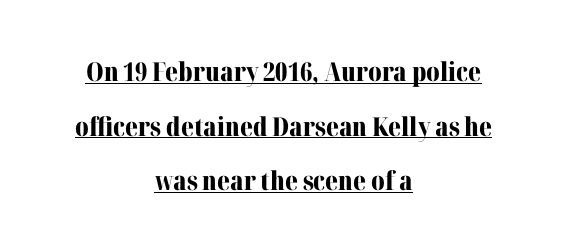
The image shows 26 px bold type, upright; set centered, loose line spacing (2.1x), normal letter spacing, underlined.
